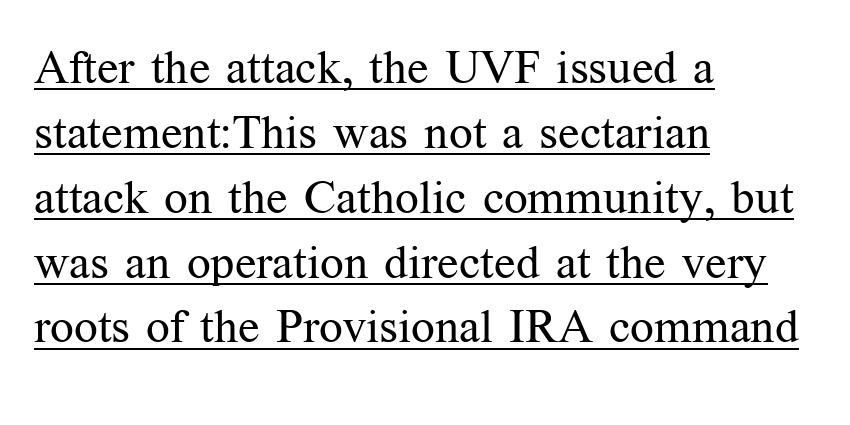
Q: Is the text bold? A: No.
Q: Is the text italic (slanted)? A: No, it is upright.
Q: Is the typeface a serif or a sans-serif typeface? A: Serif.
Q: Is the text underlined? A: Yes.
Q: How is the paragraph aligned? A: Left-aligned.
Q: Is the spacing between letters normal or unusually wide? A: Normal.
Q: Is the spacing between lines tight, normal or loose? A: Normal.
Q: Width (condensed, normal, or wide)? A: Normal.
Q: Stroke contrast? A: Medium.
Q: x-height? A: Medium.
Q: Monospaced? A: No.
